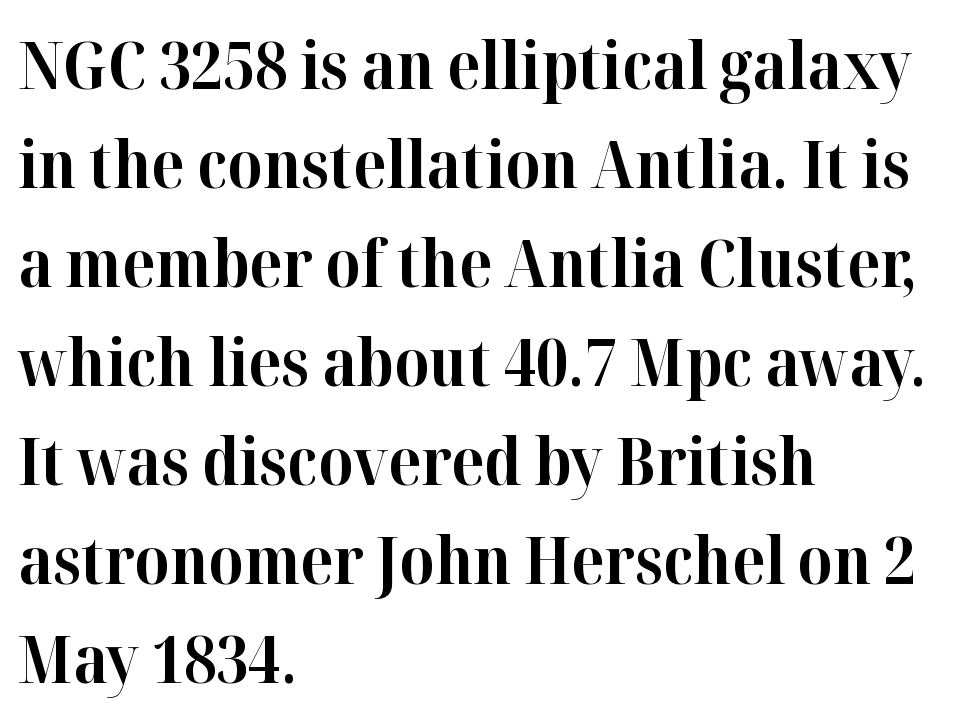
{"serif": "yes", "italic": "no", "bold": "yes", "weight": "bold", "width": "normal", "stroke_contrast": "high", "x_height": "medium", "monospaced": "no", "underline": "no", "align": "left", "line_spacing": "normal", "line_spacing_ratio": 1.5, "letter_spacing": "normal", "letter_spacing_em": 0.0, "glyph_px": 66}
